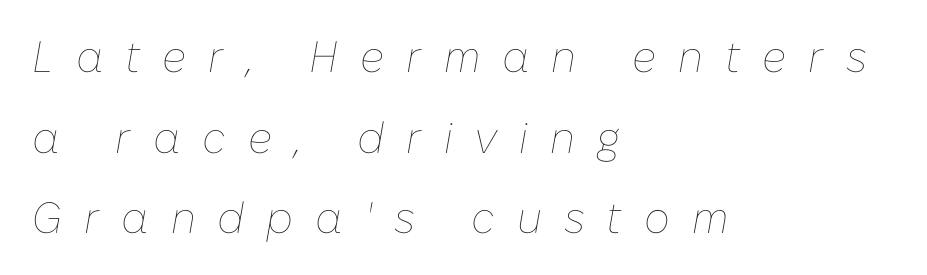
The whole block is typeset with a tilt. In terms of letterspacing, this is a distinctly airy, spread setting. Alignment: flush left. Anything drawn beneath the words? Only blank space. The letters advance in unequal steps, a hallmark of proportional type. Stems and bowls with no extra thickness — not bold.
